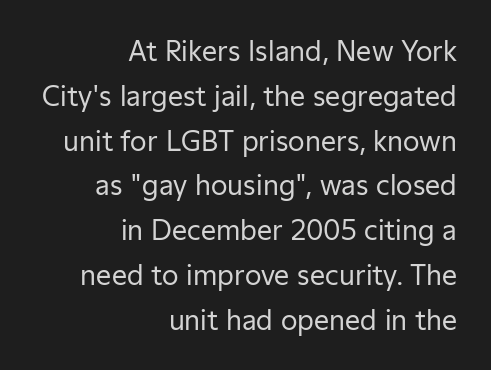
{"italic": "no", "bold": "no", "underline": "no", "align": "right", "line_spacing": "normal", "line_spacing_ratio": 1.66, "letter_spacing": "normal", "letter_spacing_em": 0.0, "glyph_px": 27}
